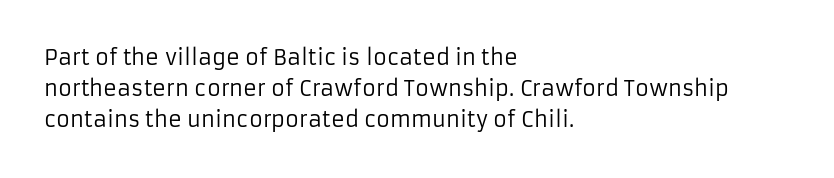
{"italic": "no", "bold": "no", "underline": "no", "align": "left", "line_spacing": "normal", "line_spacing_ratio": 1.48, "letter_spacing": "normal", "letter_spacing_em": 0.0, "glyph_px": 21}
